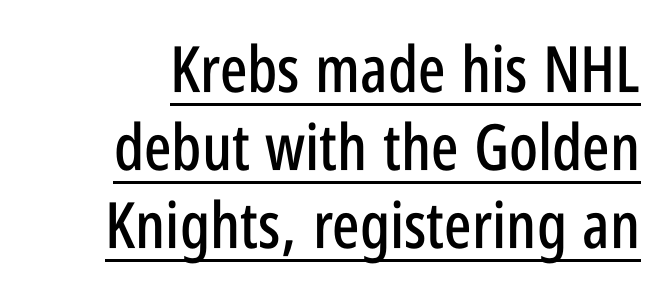
{"serif": "no", "italic": "no", "width": "condensed", "stroke_contrast": "low", "x_height": "large", "monospaced": "no", "underline": "yes", "line_spacing_ratio": 1.22, "letter_spacing": "normal", "letter_spacing_em": 0.0, "glyph_px": 64}
